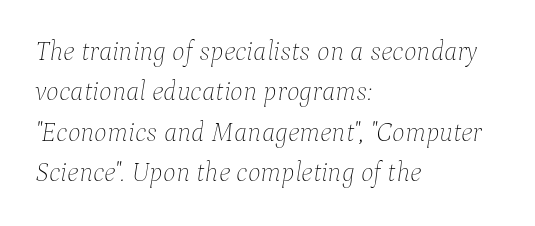
Honestly, there is no underline to notice here at all. Reading down the block, your eye returns to a fixed left position each line. It's the slanting kind of type. Caption: face not bold, strokes unweighted. The rows are spaced the way most documents space them.
